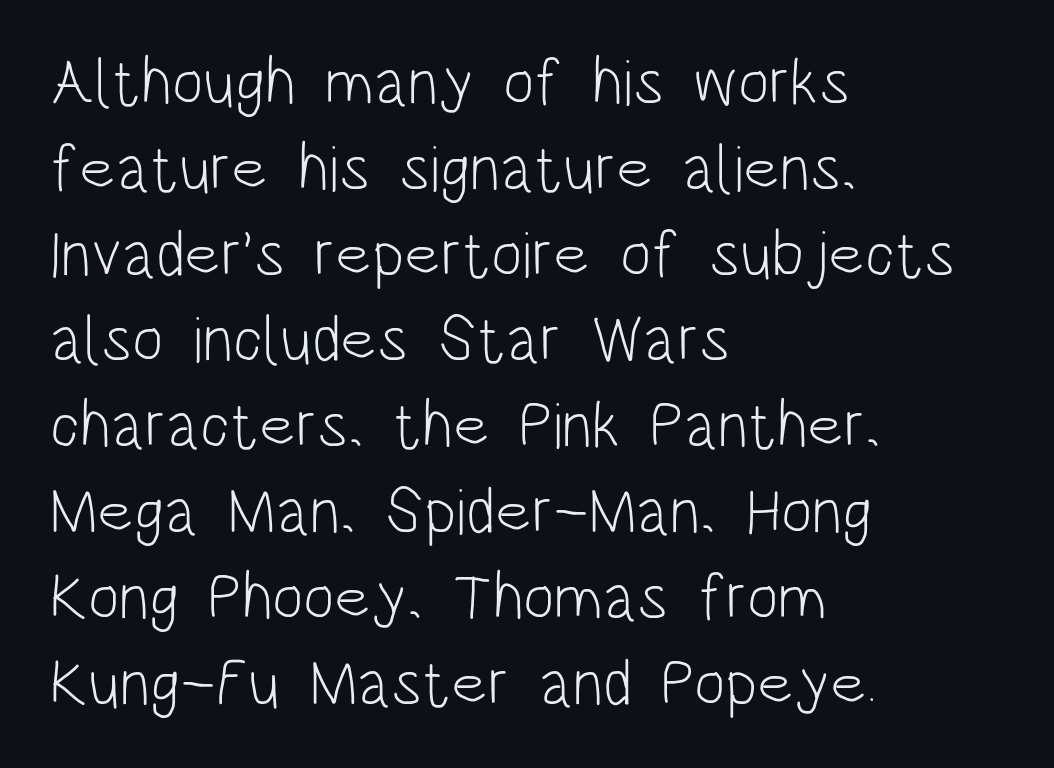
The image shows 66 px light, condensed sans-serif type, upright; set left-aligned, normal line spacing (1.3x), normal letter spacing, not underlined; low stroke contrast and a large x-height.
